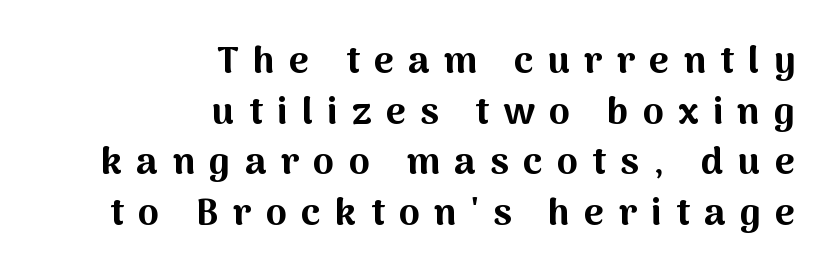
The compositor pushed each line to the right boundary. This sample keeps an unexceptional amount of space between lines. Weight: bold. What kind of face is this? One without serifs — a sans. Every character sits straight up, as roman type does.
